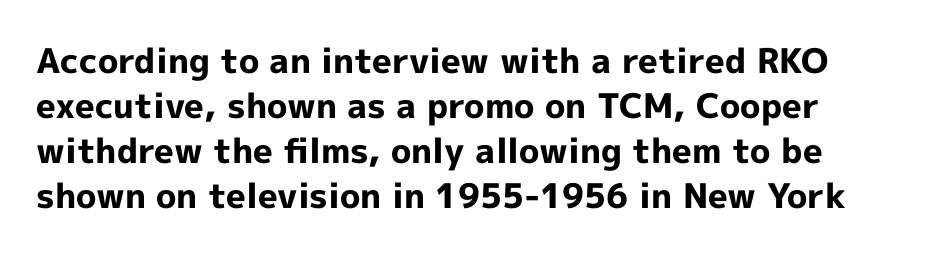
Does the leading feel generous? No, just average. How are the letters spaced? Ordinarily, with no added tracking. This is heavy type, rendered in bold. No word sits above an underline.
